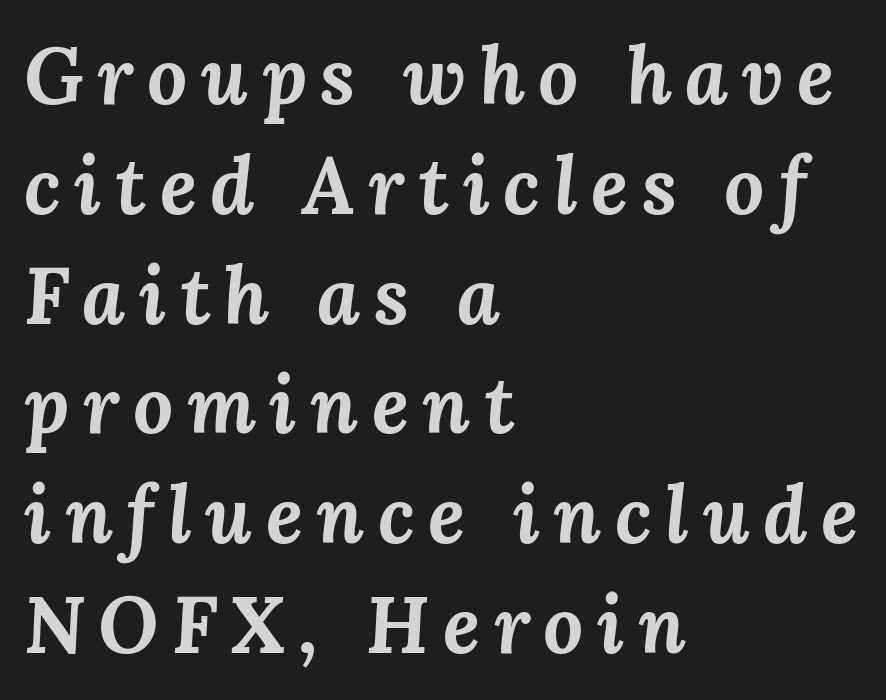
{"italic": "yes", "lean": "right", "slant_degrees": 3, "bold": "yes", "weight": "bold", "width": "normal", "stroke_contrast": "medium", "x_height": "medium", "monospaced": "no", "underline": "no", "align": "left", "line_spacing": "normal", "line_spacing_ratio": 1.39, "glyph_px": 79}
